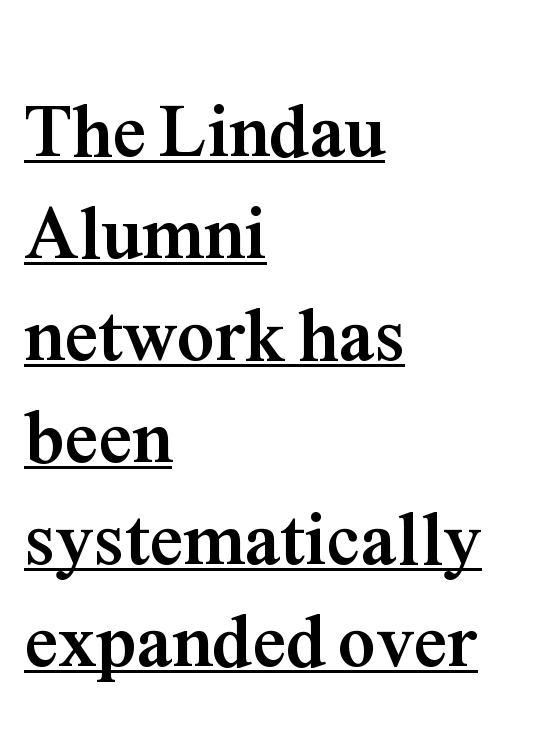
Q: Is the text bold? A: Yes.
Q: Is the text italic (slanted)? A: No, it is upright.
Q: Is the typeface a serif or a sans-serif typeface? A: Serif.
Q: Is the text underlined? A: Yes.
Q: How is the paragraph aligned? A: Left-aligned.
Q: Is the spacing between letters normal or unusually wide? A: Normal.
Q: Is the spacing between lines tight, normal or loose? A: Normal.
Q: Width (condensed, normal, or wide)? A: Normal.
Q: Stroke contrast? A: Medium.
Q: x-height? A: Medium.
Q: Monospaced? A: No.
